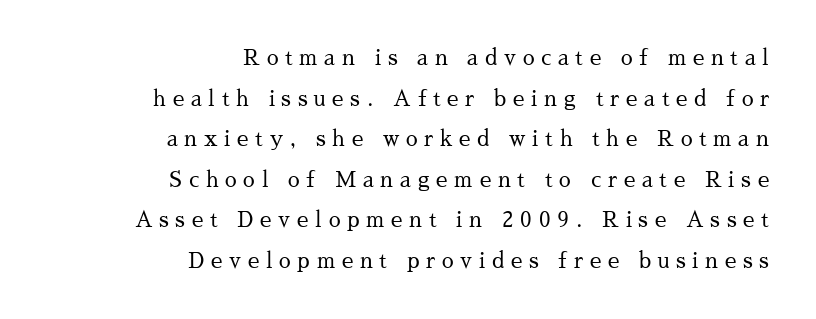
{"italic": "no", "bold": "no", "underline": "no", "align": "right", "line_spacing": "loose", "line_spacing_ratio": 1.93, "letter_spacing": "wide", "letter_spacing_em": 0.32, "glyph_px": 21}
